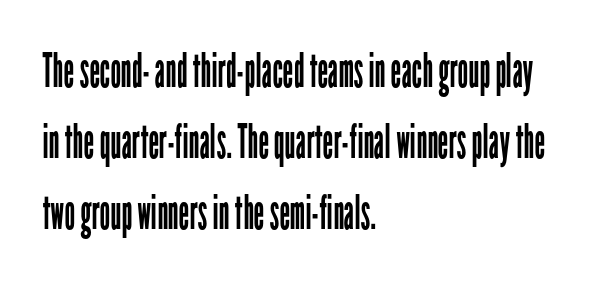
The image shows 47 px regular-weight, condensed sans-serif type, upright; set left-aligned, normal line spacing (1.51x), normal letter spacing, not underlined; low stroke contrast and a medium x-height.
